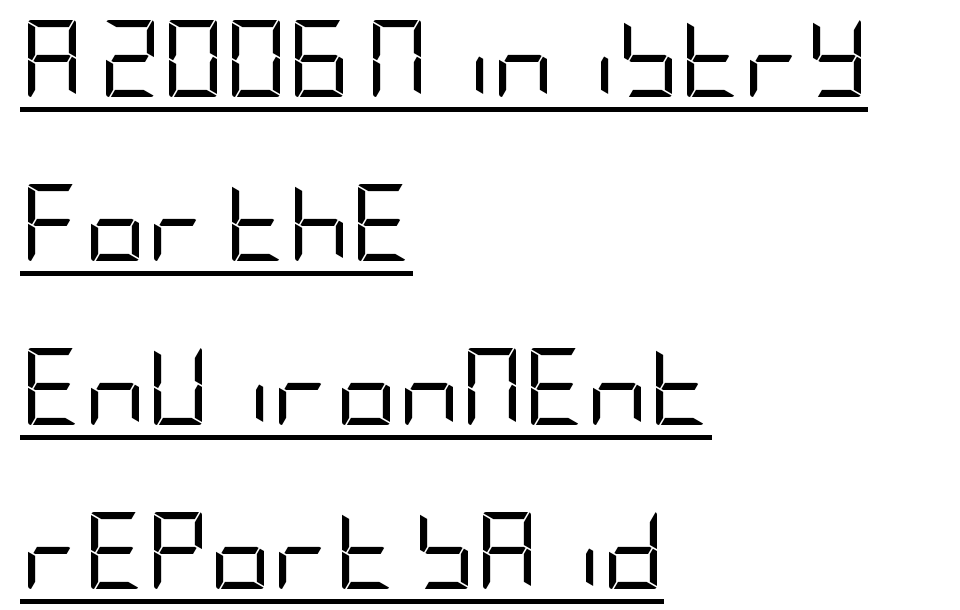
{"serif": "no", "italic": "no", "bold": "no", "weight": "regular", "width": "condensed", "stroke_contrast": "low", "x_height": "large", "underline": "yes", "align": "left", "line_spacing": "loose", "line_spacing_ratio": 2.13, "letter_spacing": "normal", "letter_spacing_em": 0.0, "glyph_px": 77}
